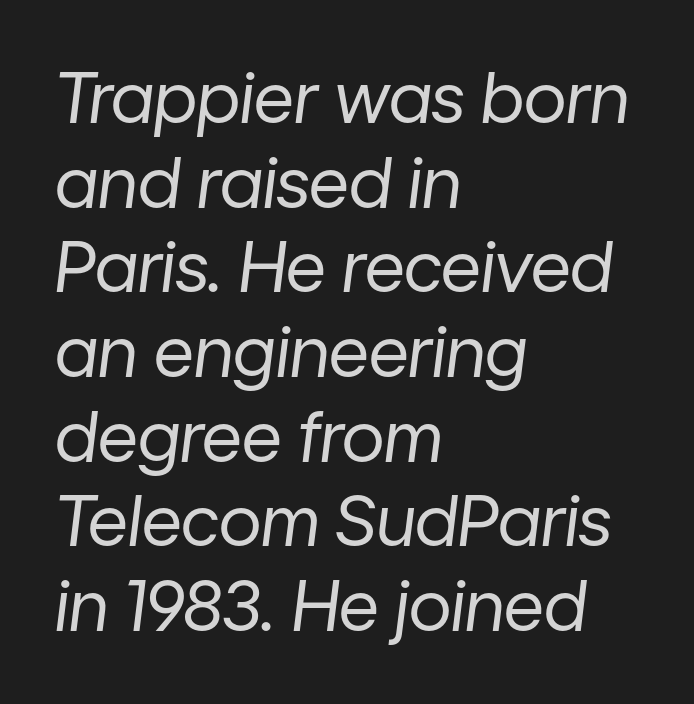
Q: Is the text bold? A: No.
Q: Is the text italic (slanted)? A: Yes, it leans right by about 7 degrees.
Q: Is the text underlined? A: No.
Q: How is the paragraph aligned? A: Left-aligned.
Q: Is the spacing between letters normal or unusually wide? A: Normal.
Q: Width (condensed, normal, or wide)? A: Normal.
Q: Stroke contrast? A: Low.
Q: x-height? A: Medium.
Q: Monospaced? A: No.
